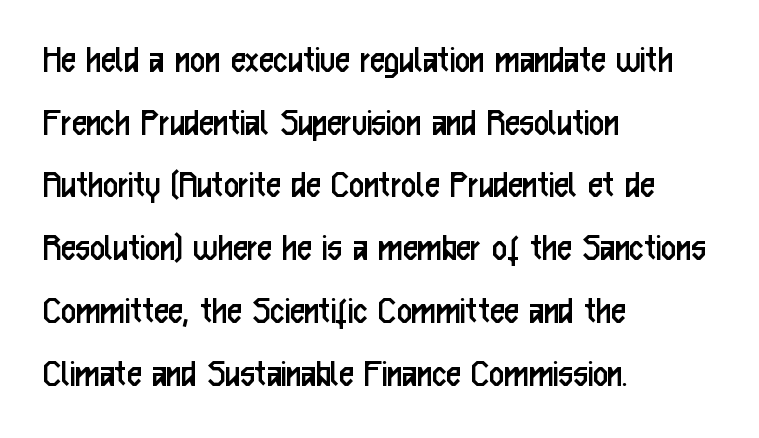
Spacing verdict: proportional, widths tailored to each character. Is there any slant? The stems are plumb. Rule under the text: the space is simply empty. Weight class: somewhere from thin through regular. Default kerning and tracking; the words read as compact shapes.
